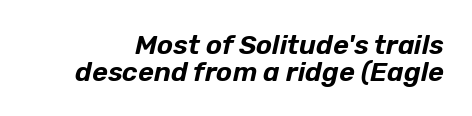
Q: Is the text italic (slanted)? A: Yes, it leans right by about 12 degrees.
Q: Is the text underlined? A: No.
Q: Is the spacing between letters normal or unusually wide? A: Normal.
Q: Is the spacing between lines tight, normal or loose? A: Tight.
